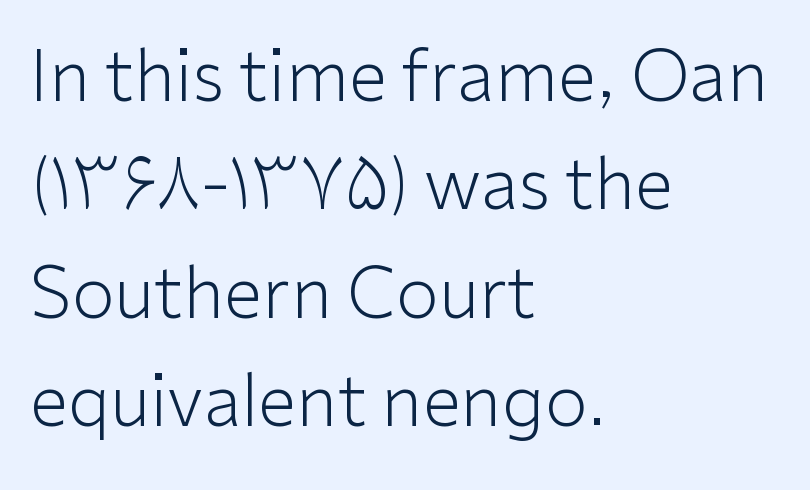
Q: Is the text bold? A: No.
Q: Is the text italic (slanted)? A: No, it is upright.
Q: Is the typeface a serif or a sans-serif typeface? A: Sans-serif.
Q: Is the text underlined? A: No.
Q: How is the paragraph aligned? A: Left-aligned.
Q: Is the spacing between letters normal or unusually wide? A: Normal.
Q: Is the spacing between lines tight, normal or loose? A: Normal.
Q: Width (condensed, normal, or wide)? A: Normal.
Q: Stroke contrast? A: Low.
Q: x-height? A: Medium.
Q: Monospaced? A: No.
